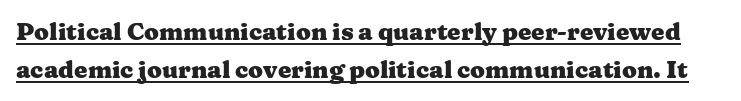
The image shows 24 px bold type, upright; set normal line spacing (1.57x), normal letter spacing, underlined.
